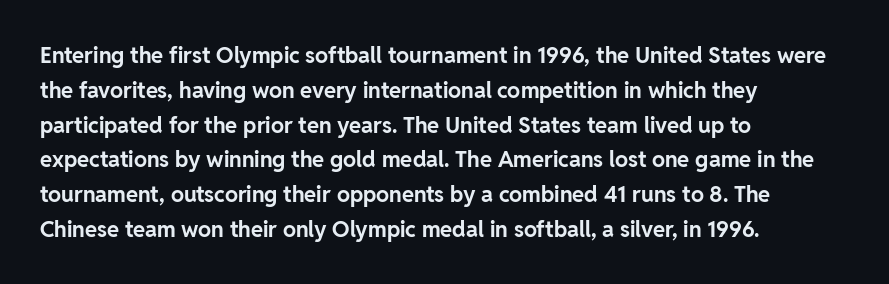
The image shows 22 px bold type, upright; set left-aligned, normal line spacing (1.58x), normal letter spacing, not underlined.
